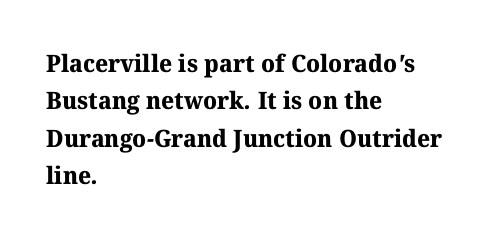
Q: Is the text bold? A: Yes.
Q: Is the text underlined? A: No.
Q: How is the paragraph aligned? A: Left-aligned.
Q: Is the spacing between letters normal or unusually wide? A: Normal.
Q: Is the spacing between lines tight, normal or loose? A: Normal.
